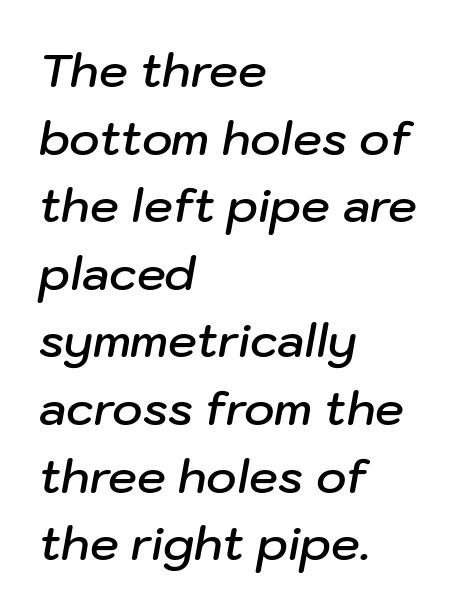
{"italic": "yes", "lean": "right", "slant_degrees": 10, "bold": "semi", "weight": "semibold", "width": "normal", "stroke_contrast": "low", "x_height": "medium", "monospaced": "no", "underline": "no", "align": "left", "line_spacing": "normal", "line_spacing_ratio": 1.47, "letter_spacing": "normal", "letter_spacing_em": 0.0, "glyph_px": 46}
